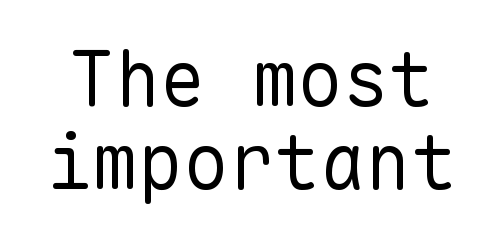
Q: Is the text bold? A: No.
Q: Is the text italic (slanted)? A: No, it is upright.
Q: Is the typeface a serif or a sans-serif typeface? A: Sans-serif.
Q: Is the text underlined? A: No.
Q: Is the spacing between letters normal or unusually wide? A: Normal.
Q: Is the spacing between lines tight, normal or loose? A: Tight.
Q: Width (condensed, normal, or wide)? A: Normal.
Q: Stroke contrast? A: Low.
Q: x-height? A: Medium.
Q: Monospaced? A: Yes.
